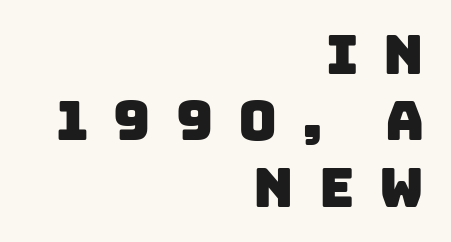
The image shows 54 px sans-serif type; set right-aligned, line spacing 1.23x, unusually wide letter spacing (+0.46 em), not underlined; low stroke contrast and a large x-height.
